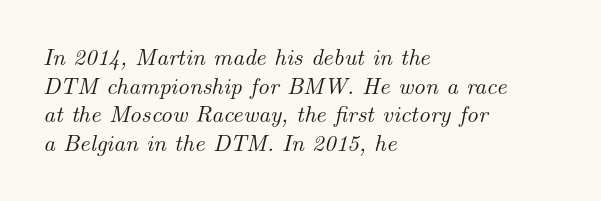
When letters slant like this, we call the style italic. The rendering keeps characters at their native spacing. Words float on clear page, feet unadorned. These lines sit exactly where default settings would place them. In CSS terms this would be text-align: left.
